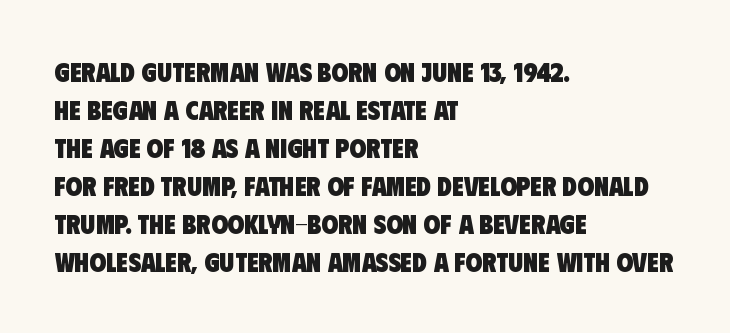
Q: Is the text bold? A: Yes.
Q: Is the text underlined? A: No.
Q: How is the paragraph aligned? A: Left-aligned.
Q: Is the spacing between letters normal or unusually wide? A: Normal.
Q: Is the spacing between lines tight, normal or loose? A: Normal.
